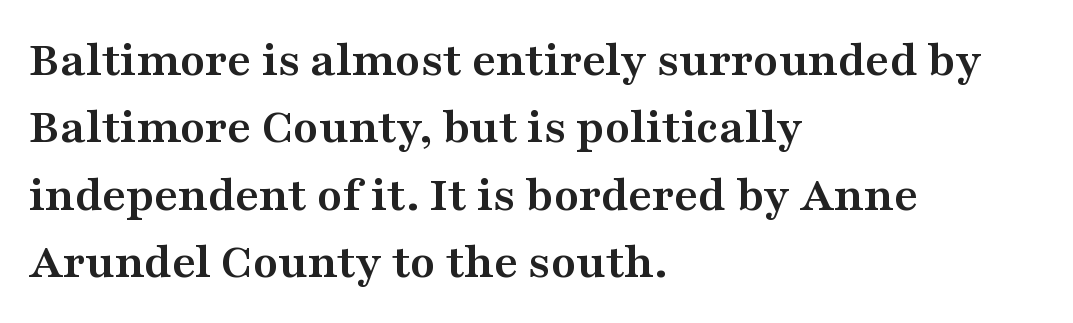
Q: Is the text bold? A: Yes.
Q: Is the text italic (slanted)? A: No, it is upright.
Q: Is the typeface a serif or a sans-serif typeface? A: Serif.
Q: Is the text underlined? A: No.
Q: How is the paragraph aligned? A: Left-aligned.
Q: Is the spacing between letters normal or unusually wide? A: Normal.
Q: Is the spacing between lines tight, normal or loose? A: Normal.
Q: Width (condensed, normal, or wide)? A: Wide.
Q: Stroke contrast? A: Medium.
Q: x-height? A: Medium.
Q: Monospaced? A: No.
